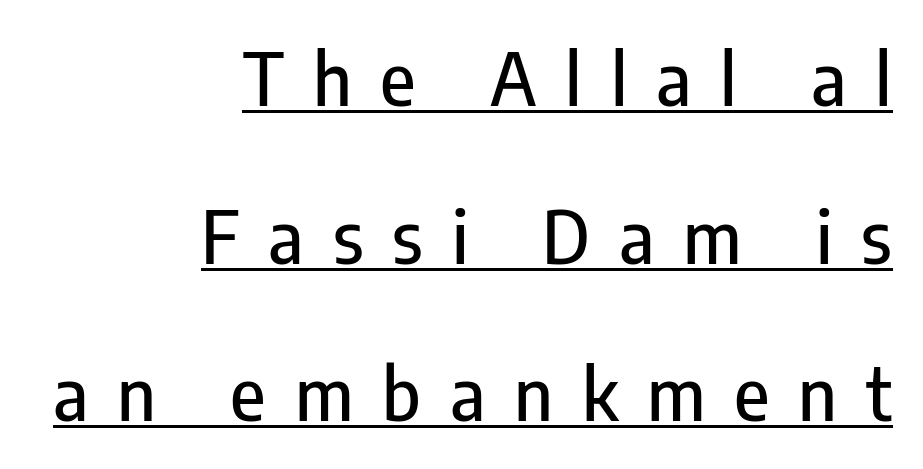
The image shows 72 px condensed sans-serif type, upright; set right-aligned, loose line spacing (2.19x), unusually wide letter spacing (+0.4 em), underlined; low stroke contrast and a medium x-height.
